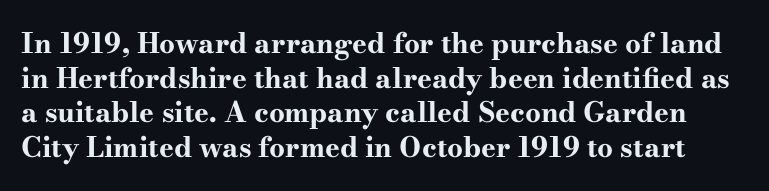
Q: Is the text bold? A: Yes.
Q: Is the text italic (slanted)? A: No, it is upright.
Q: Is the typeface a serif or a sans-serif typeface? A: Serif.
Q: Is the text underlined? A: No.
Q: Is the spacing between letters normal or unusually wide? A: Normal.
Q: Width (condensed, normal, or wide)? A: Wide.
Q: Stroke contrast? A: High.
Q: x-height? A: Small.
Q: Monospaced? A: No.
